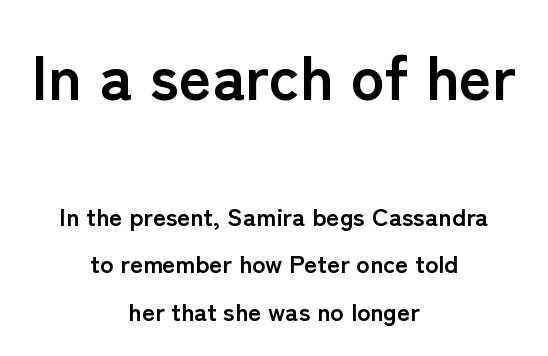
{"serif": "no", "italic": "no", "bold": "yes", "weight": "semibold", "width": "normal", "stroke_contrast": "low", "x_height": "medium", "monospaced": "no", "underline": "no", "align": "center", "line_spacing": "loose", "line_spacing_ratio": 1.91, "letter_spacing": "normal", "letter_spacing_em": 0.0, "larger_block": "first", "size_ratio": 2.52, "glyph_px": 63}
